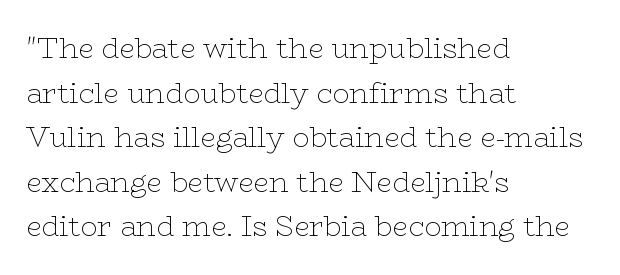
The image shows 28 px thin, wide serif type, upright; set left-aligned, normal line spacing (1.59x), normal letter spacing, not underlined; low stroke contrast and a medium x-height.
